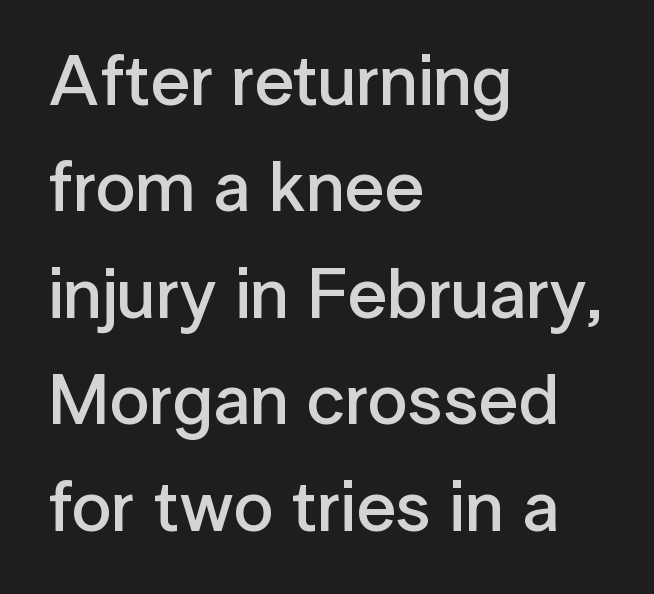
Q: Is the text bold? A: Semi-bold.
Q: Is the text italic (slanted)? A: No, it is upright.
Q: Is the typeface a serif or a sans-serif typeface? A: Sans-serif.
Q: Is the text underlined? A: No.
Q: How is the paragraph aligned? A: Left-aligned.
Q: Is the spacing between letters normal or unusually wide? A: Normal.
Q: Is the spacing between lines tight, normal or loose? A: Normal.
Q: Width (condensed, normal, or wide)? A: Normal.
Q: Stroke contrast? A: Low.
Q: x-height? A: Medium.
Q: Monospaced? A: No.
